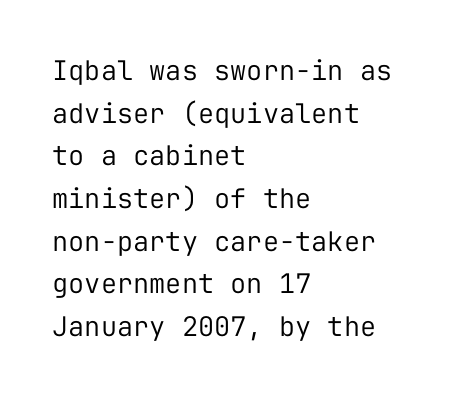
{"italic": "no", "bold": "no", "underline": "no", "align": "left", "line_spacing": "normal", "line_spacing_ratio": 1.58, "letter_spacing": "normal", "letter_spacing_em": 0.0, "glyph_px": 27}
